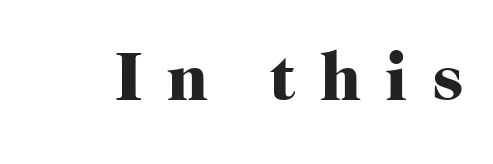
Q: Is the text bold? A: Yes.
Q: Is the text italic (slanted)? A: No, it is upright.
Q: Is the typeface a serif or a sans-serif typeface? A: Serif.
Q: Is the text underlined? A: No.
Q: Is the spacing between letters normal or unusually wide? A: Unusually wide.
Q: Width (condensed, normal, or wide)? A: Normal.
Q: Stroke contrast? A: High.
Q: x-height? A: Medium.
Q: Monospaced? A: No.
